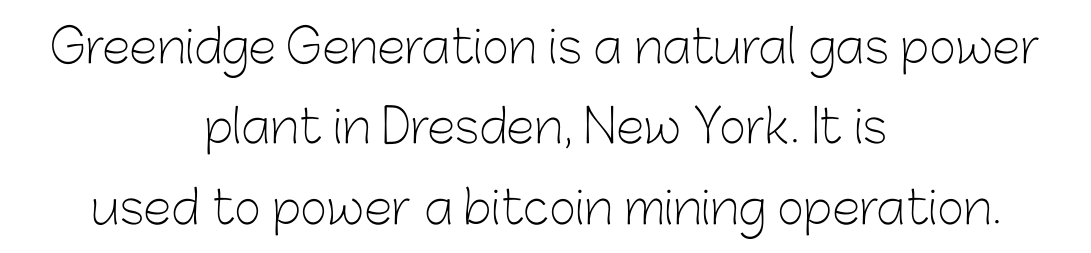
The image shows 46 px light sans-serif type, upright; set centered, line spacing 1.75x, normal letter spacing, not underlined; low stroke contrast and a medium x-height.
